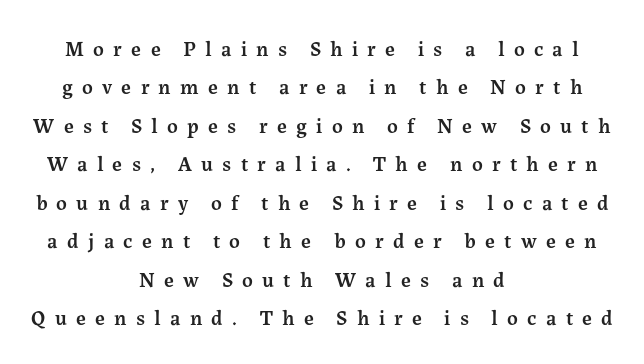
{"italic": "no", "bold": "semi", "underline": "no", "align": "center", "line_spacing_ratio": 1.83, "letter_spacing": "wide", "letter_spacing_em": 0.44, "glyph_px": 21}
